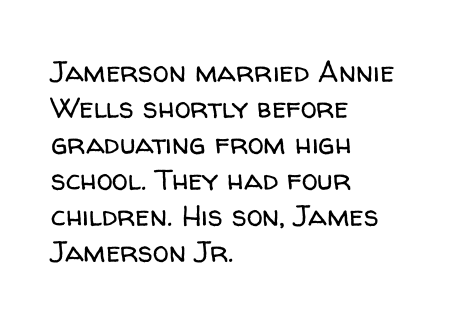
The image shows 29 px regular-weight sans-serif type, upright; set left-aligned, line spacing 1.24x, normal letter spacing, not underlined; low stroke contrast and a medium x-height.
